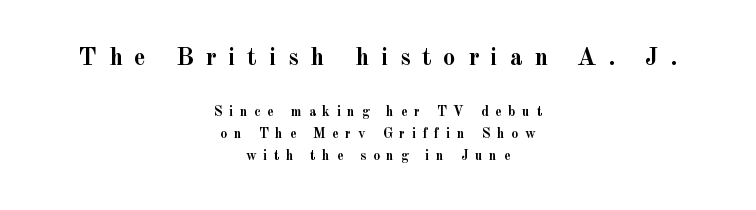
Q: Is the text bold? A: Yes.
Q: Is the text italic (slanted)? A: No, it is upright.
Q: Is the text underlined? A: No.
Q: How is the paragraph aligned? A: Centered.
Q: Is the spacing between letters normal or unusually wide? A: Unusually wide.
Q: Is the spacing between lines tight, normal or loose? A: Normal.
Q: Which block of text is set in a larger size, the first (top) or the second (bottom)? A: The first (top) one.
